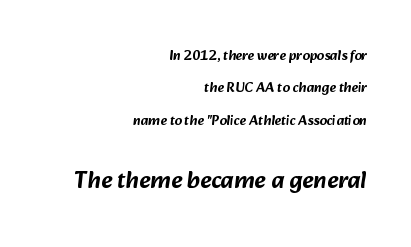
Observe the ordinary spacing: letters are neighbours, not strangers. Which chunk is bigger? The second one — the bottom block dwarfs the top. The words here are not underlined. How would I describe the line gaps? Wide and relaxed. In CSS terms this would be text-align: right.
